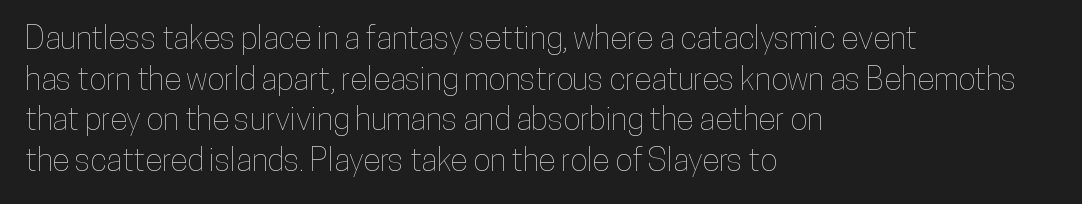
The image shows 32 px condensed type, upright; set left-aligned, normal line spacing (1.27x), normal letter spacing, not underlined; low stroke contrast and a medium x-height.
